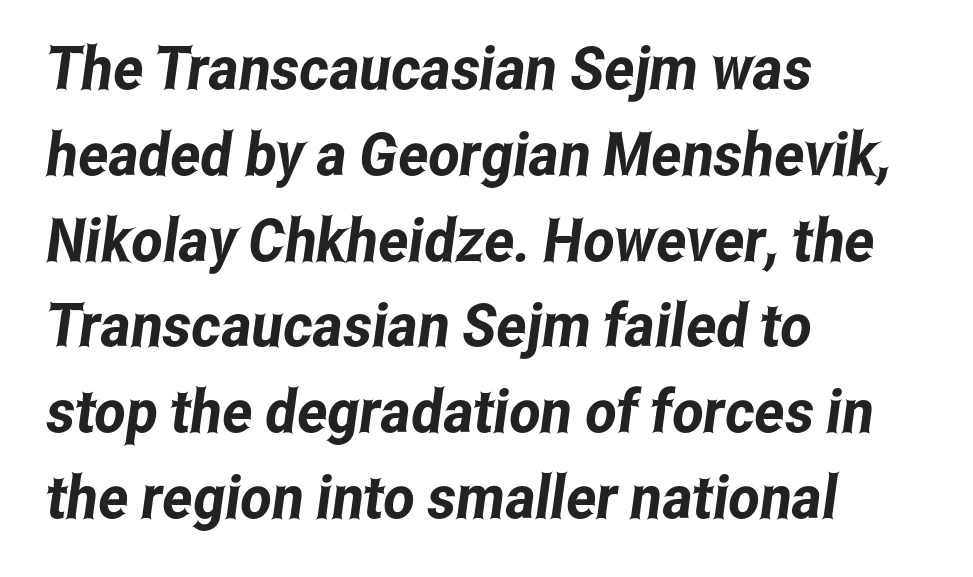
Q: Is the typeface a serif or a sans-serif typeface? A: Sans-serif.
Q: Is the text underlined? A: No.
Q: How is the paragraph aligned? A: Left-aligned.
Q: Is the spacing between letters normal or unusually wide? A: Normal.
Q: Is the spacing between lines tight, normal or loose? A: Normal.
Q: Width (condensed, normal, or wide)? A: Condensed.
Q: Stroke contrast? A: Low.
Q: x-height? A: Medium.
Q: Monospaced? A: No.
